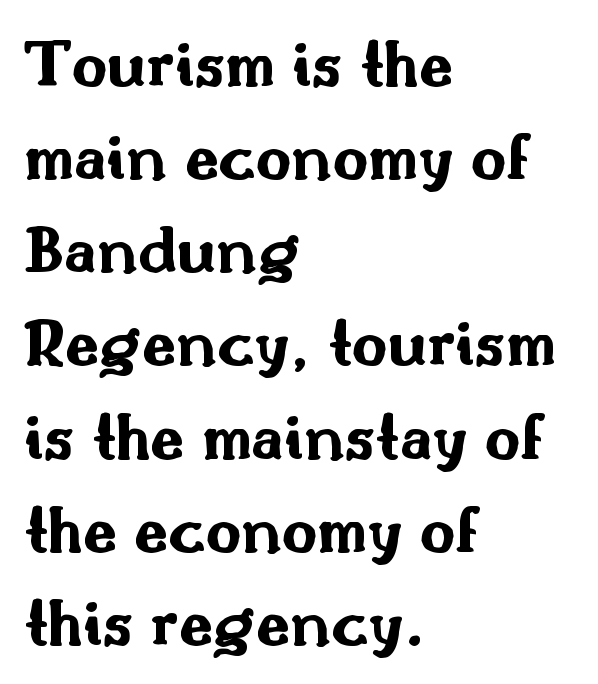
{"serif": "no", "italic": "no", "bold": "yes", "weight": "bold", "width": "wide", "stroke_contrast": "medium", "x_height": "small", "monospaced": "no", "underline": "no", "align": "left", "line_spacing": "normal", "line_spacing_ratio": 1.35, "letter_spacing": "normal", "letter_spacing_em": 0.0, "glyph_px": 69}
